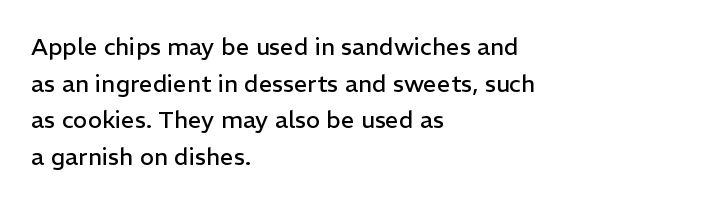
{"italic": "no", "bold": "no", "underline": "no", "align": "left", "line_spacing": "normal", "line_spacing_ratio": 1.53, "letter_spacing": "normal", "letter_spacing_em": 0.0, "glyph_px": 24}
